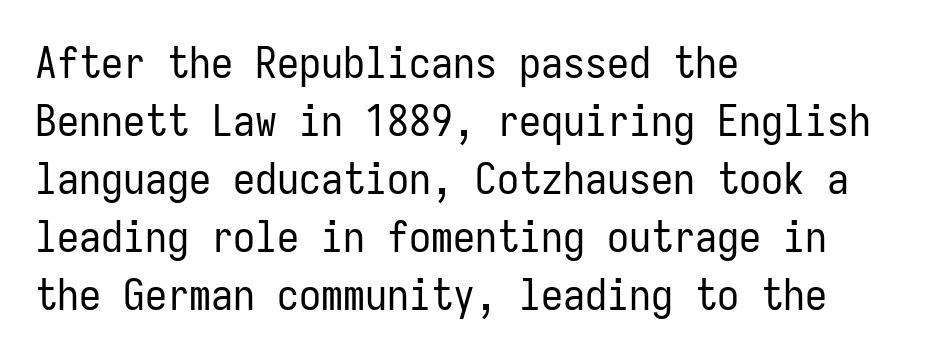
Q: Is the text bold? A: No.
Q: Is the text italic (slanted)? A: No, it is upright.
Q: Is the typeface a serif or a sans-serif typeface? A: Sans-serif.
Q: Is the text underlined? A: No.
Q: How is the paragraph aligned? A: Left-aligned.
Q: Is the spacing between letters normal or unusually wide? A: Normal.
Q: Is the spacing between lines tight, normal or loose? A: Normal.
Q: Width (condensed, normal, or wide)? A: Condensed.
Q: Stroke contrast? A: Low.
Q: x-height? A: Medium.
Q: Monospaced? A: Yes.
